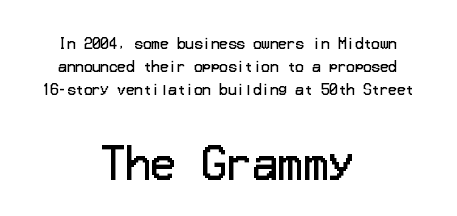
Q: Is the text bold? A: No.
Q: Is the text italic (slanted)? A: No, it is upright.
Q: Is the typeface a serif or a sans-serif typeface? A: Sans-serif.
Q: Is the text underlined? A: No.
Q: How is the paragraph aligned? A: Centered.
Q: Is the spacing between letters normal or unusually wide? A: Normal.
Q: Is the spacing between lines tight, normal or loose? A: Normal.
Q: Which block of text is set in a larger size, the first (top) or the second (bottom)? A: The second (bottom) one.
Q: Width (condensed, normal, or wide)? A: Normal.
Q: Stroke contrast? A: Low.
Q: x-height? A: Medium.
